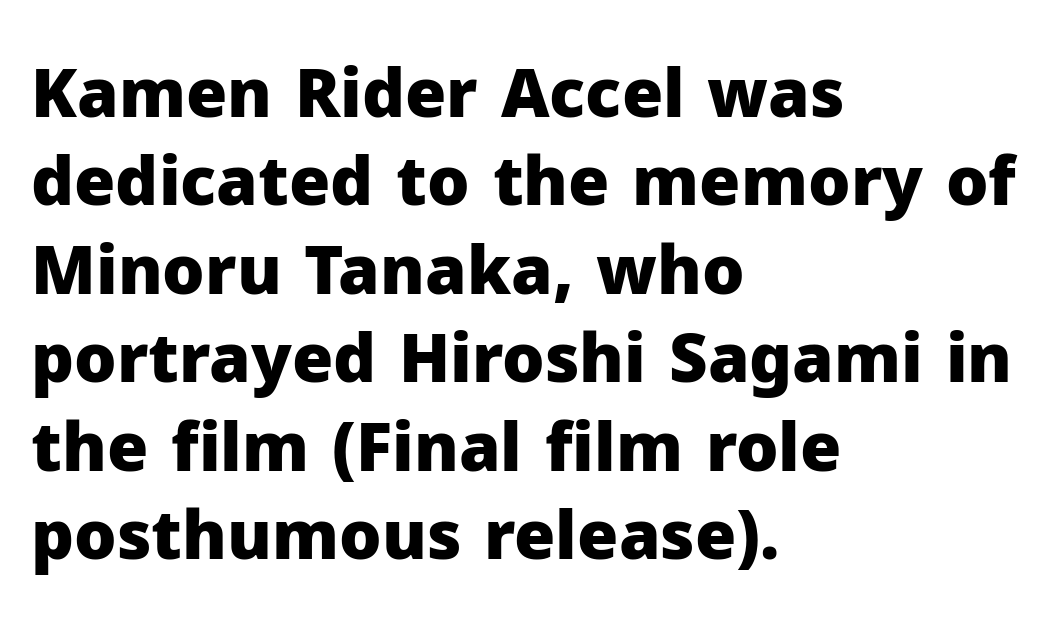
Q: Is the text bold? A: Yes.
Q: Is the text italic (slanted)? A: No, it is upright.
Q: Is the typeface a serif or a sans-serif typeface? A: Sans-serif.
Q: Is the text underlined? A: No.
Q: How is the paragraph aligned? A: Left-aligned.
Q: Is the spacing between letters normal or unusually wide? A: Normal.
Q: Is the spacing between lines tight, normal or loose? A: Normal.
Q: Width (condensed, normal, or wide)? A: Normal.
Q: Stroke contrast? A: Low.
Q: x-height? A: Medium.
Q: Monospaced? A: No.
